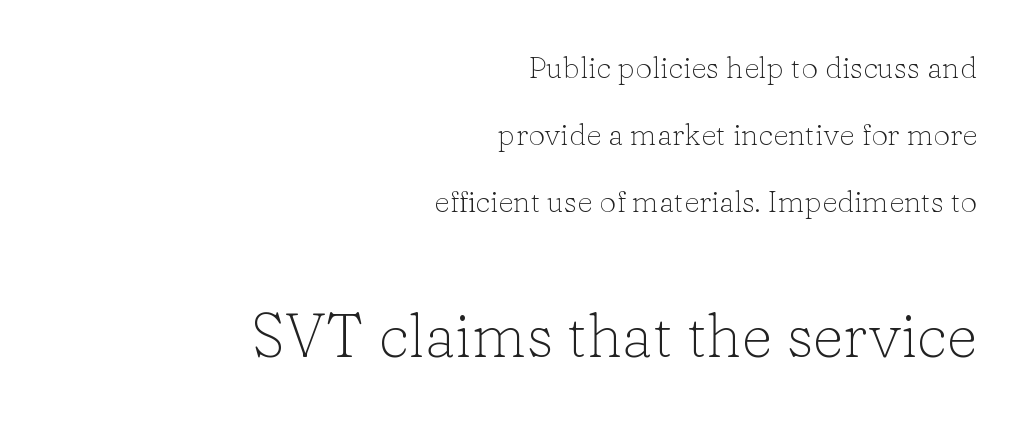
Q: Is the text bold? A: No.
Q: Is the text italic (slanted)? A: No, it is upright.
Q: Is the typeface a serif or a sans-serif typeface? A: Serif.
Q: Is the text underlined? A: No.
Q: How is the paragraph aligned? A: Right-aligned.
Q: Is the spacing between letters normal or unusually wide? A: Normal.
Q: Is the spacing between lines tight, normal or loose? A: Loose.
Q: Which block of text is set in a larger size, the first (top) or the second (bottom)? A: The second (bottom) one.
Q: Width (condensed, normal, or wide)? A: Normal.
Q: Stroke contrast? A: Low.
Q: x-height? A: Medium.
Q: Monospaced? A: No.
